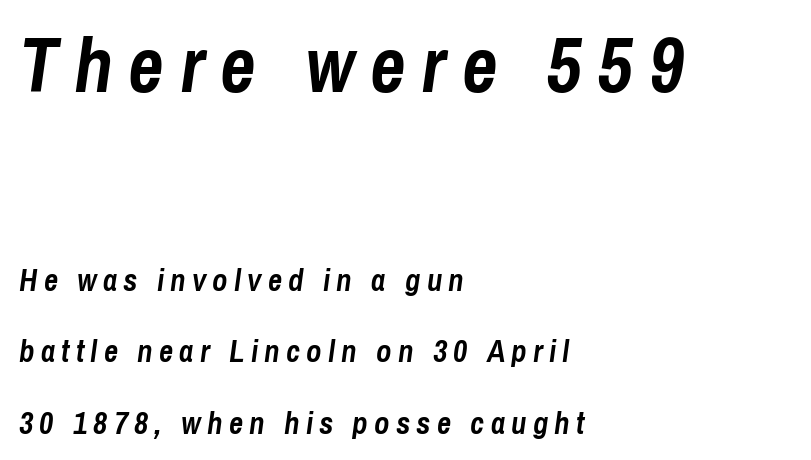
{"italic": "yes", "lean": "right", "slant_degrees": 8, "bold": "yes", "weight": "semibold", "width": "condensed", "stroke_contrast": "low", "x_height": "medium", "monospaced": "no", "underline": "no", "align": "left", "line_spacing": "loose", "line_spacing_ratio": 2.31, "letter_spacing": "wide", "letter_spacing_em": 0.2, "larger_block": "first", "size_ratio": 2.52, "glyph_px": 78}
